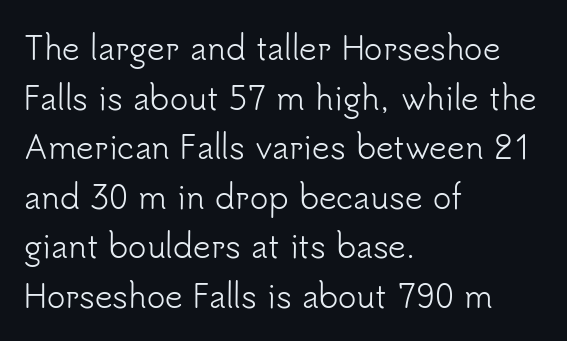
The image shows 31 px light sans-serif type, upright; set left-aligned, normal line spacing (1.6x), normal letter spacing, not underlined; low stroke contrast and a small x-height.
